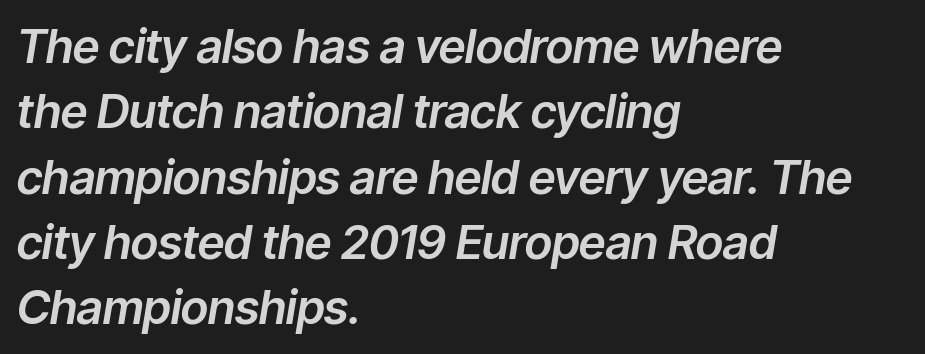
Q: Is the text italic (slanted)? A: Yes, it leans right by about 9 degrees.
Q: Is the text underlined? A: No.
Q: How is the paragraph aligned? A: Left-aligned.
Q: Is the spacing between letters normal or unusually wide? A: Normal.
Q: Is the spacing between lines tight, normal or loose? A: Normal.
Q: Width (condensed, normal, or wide)? A: Normal.
Q: Stroke contrast? A: Low.
Q: x-height? A: Medium.
Q: Monospaced? A: No.
